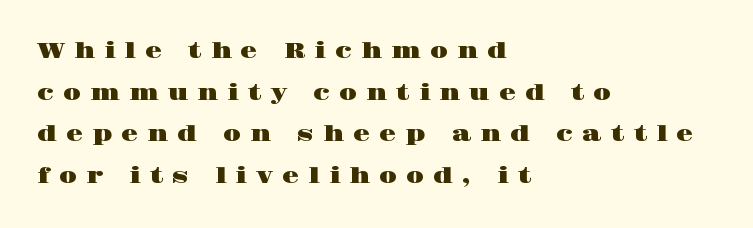
{"italic": "no", "underline": "no", "align": "left", "line_spacing_ratio": 1.89, "letter_spacing": "wide", "letter_spacing_em": 0.41, "glyph_px": 22}
